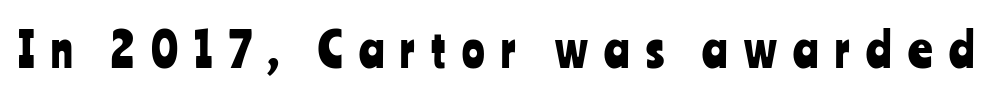
The letters are spread apart with noticeably loose tracking. Clear beneath every line of the passage. If you drew a line through each stem, it would be perfectly vertical. Character widths vary here, with narrow letters taking less room than wide ones. Serif or sans? Sans — the stroke terminals are bare.
